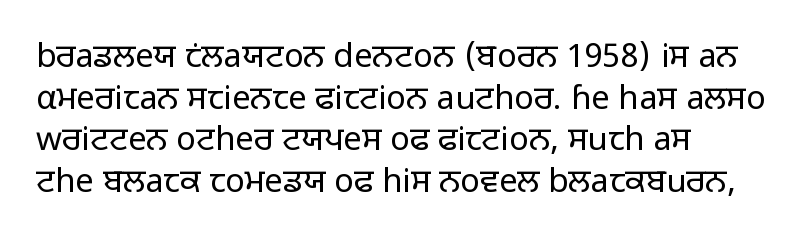
The image shows 33 px regular-weight sans-serif type, upright; set left-aligned, normal line spacing (1.26x), normal letter spacing, not underlined; low stroke contrast and a medium x-height.
